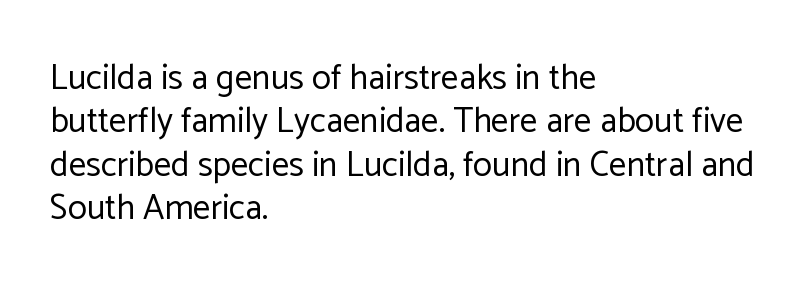
The image shows 35 px regular-weight sans-serif type, upright; set left-aligned, line spacing 1.24x, normal letter spacing, not underlined; low stroke contrast and a medium x-height.
